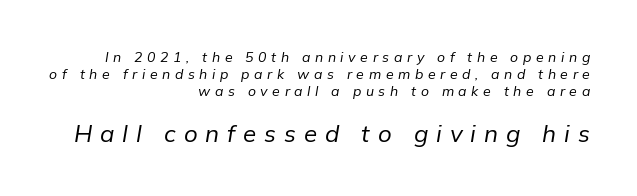
Q: Is the text bold? A: No.
Q: Is the text italic (slanted)? A: Yes, it leans right by about 9 degrees.
Q: Is the text underlined? A: No.
Q: How is the paragraph aligned? A: Right-aligned.
Q: Is the spacing between letters normal or unusually wide? A: Unusually wide.
Q: Which block of text is set in a larger size, the first (top) or the second (bottom)? A: The second (bottom) one.
